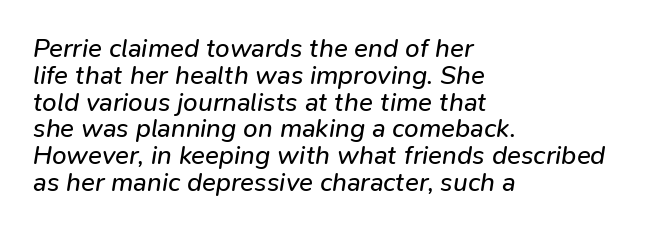
Q: Is the text bold? A: No.
Q: Is the text italic (slanted)? A: Yes, it leans right by about 9 degrees.
Q: Is the text underlined? A: No.
Q: How is the paragraph aligned? A: Left-aligned.
Q: Is the spacing between letters normal or unusually wide? A: Normal.
Q: Is the spacing between lines tight, normal or loose? A: Tight.
